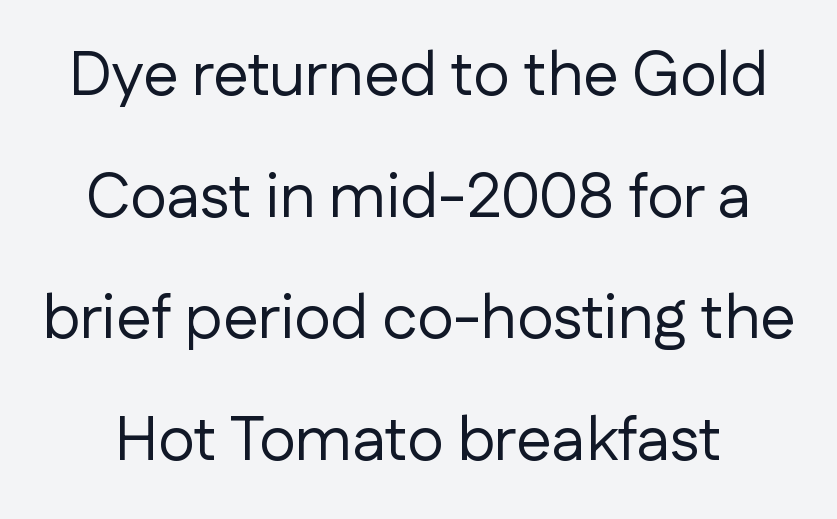
{"serif": "no", "italic": "no", "bold": "no", "weight": "regular", "width": "normal", "stroke_contrast": "low", "x_height": "medium", "monospaced": "no", "underline": "no", "line_spacing": "loose", "line_spacing_ratio": 1.93, "letter_spacing": "normal", "letter_spacing_em": 0.0, "glyph_px": 63}
